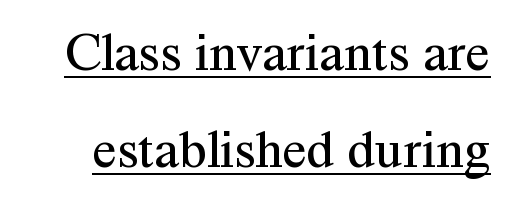
{"serif": "yes", "italic": "no", "bold": "no", "weight": "regular", "width": "normal", "stroke_contrast": "medium", "x_height": "medium", "monospaced": "no", "underline": "yes", "line_spacing_ratio": 1.77, "letter_spacing": "normal", "letter_spacing_em": 0.0, "glyph_px": 55}
